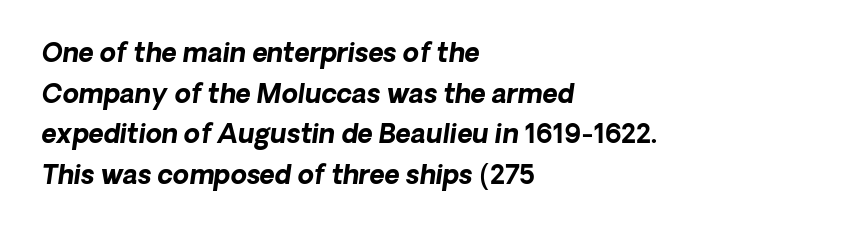
{"bold": "yes", "underline": "no", "align": "left", "line_spacing": "normal", "line_spacing_ratio": 1.56, "letter_spacing": "normal", "letter_spacing_em": 0.0, "glyph_px": 26}
